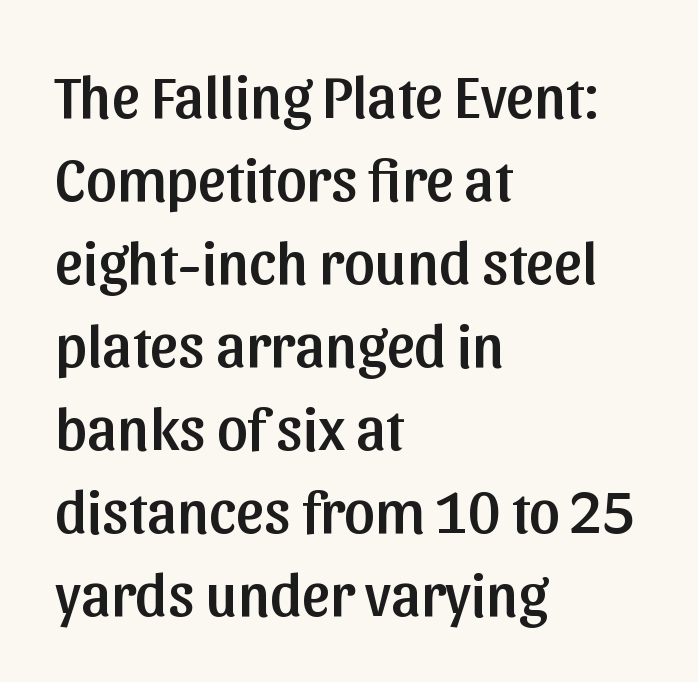
Q: Is the text italic (slanted)? A: No, it is upright.
Q: Is the typeface a serif or a sans-serif typeface? A: Sans-serif.
Q: Is the text underlined? A: No.
Q: How is the paragraph aligned? A: Left-aligned.
Q: Is the spacing between letters normal or unusually wide? A: Normal.
Q: Is the spacing between lines tight, normal or loose? A: Normal.
Q: Width (condensed, normal, or wide)? A: Normal.
Q: Stroke contrast? A: Low.
Q: x-height? A: Medium.
Q: Monospaced? A: No.
